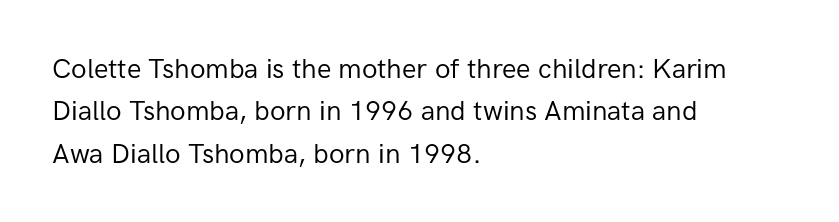
Q: Is the text bold? A: No.
Q: Is the text italic (slanted)? A: No, it is upright.
Q: Is the text underlined? A: No.
Q: How is the paragraph aligned? A: Left-aligned.
Q: Is the spacing between letters normal or unusually wide? A: Normal.
Q: Is the spacing between lines tight, normal or loose? A: Normal.
